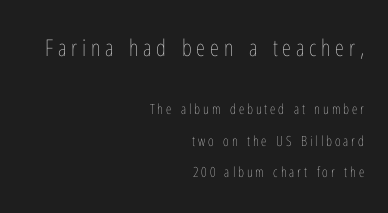
Q: Is the text bold? A: No.
Q: Is the text italic (slanted)? A: No, it is upright.
Q: Is the text underlined? A: No.
Q: How is the paragraph aligned? A: Right-aligned.
Q: Is the spacing between letters normal or unusually wide? A: Unusually wide.
Q: Is the spacing between lines tight, normal or loose? A: Loose.
Q: Which block of text is set in a larger size, the first (top) or the second (bottom)? A: The first (top) one.
